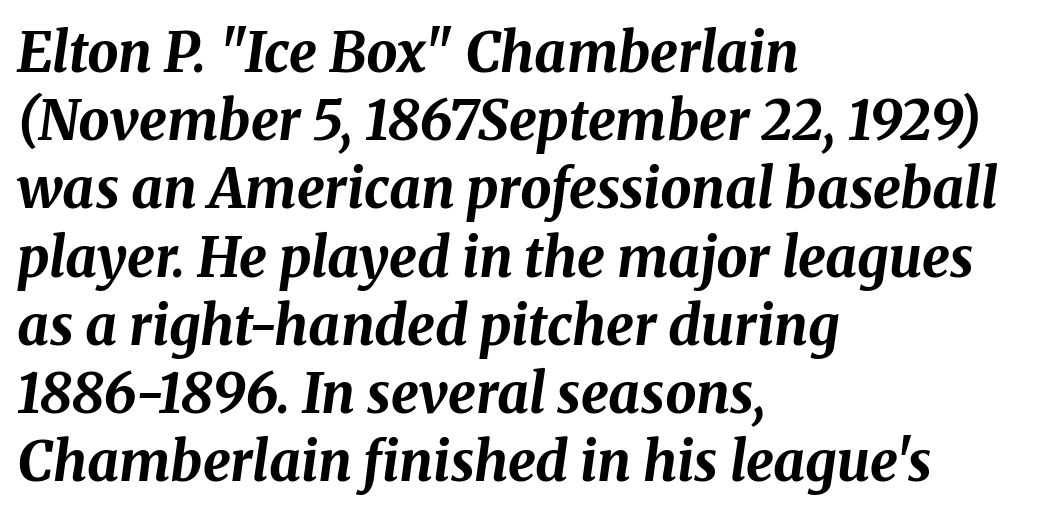
The image shows 55 px bold type, italic (leaning right); set left-aligned, line spacing 1.24x, normal letter spacing, not underlined; medium stroke contrast and a medium x-height.
